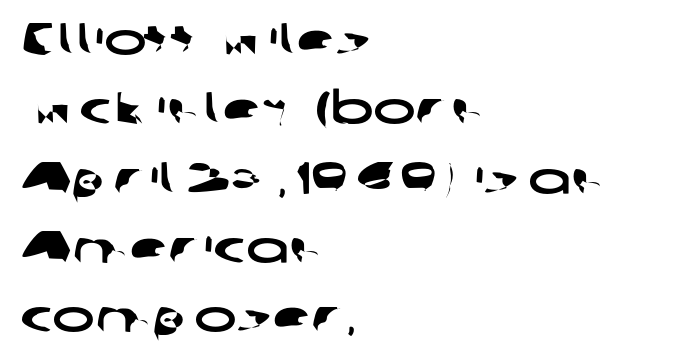
The image shows 45 px wide sans-serif type; set left-aligned, normal line spacing (1.54x), normal letter spacing, not underlined; low stroke contrast and a medium x-height.
